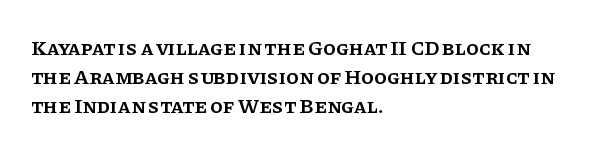
The image shows 21 px text type, upright; set left-aligned, normal line spacing (1.38x), normal letter spacing, not underlined.
